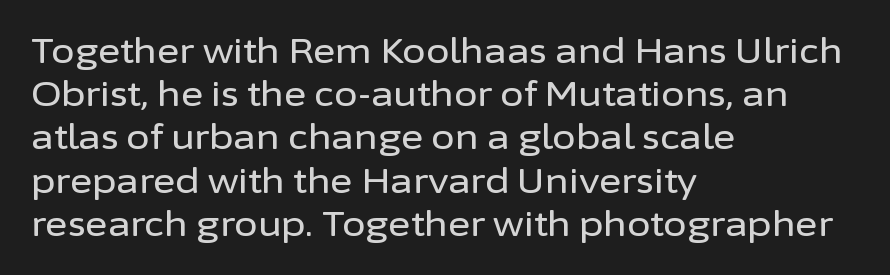
The image shows 34 px sans-serif type, upright; set left-aligned, normal line spacing (1.27x), normal letter spacing, not underlined; low stroke contrast and a medium x-height.
